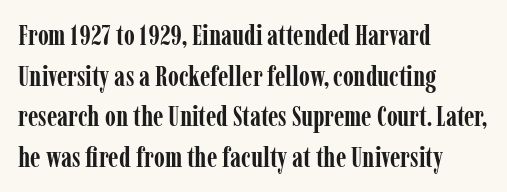
{"serif": "yes", "italic": "no", "bold": "yes", "weight": "semibold", "width": "condensed", "stroke_contrast": "low", "x_height": "medium", "monospaced": "no", "underline": "no", "align": "left", "line_spacing": "normal", "line_spacing_ratio": 1.45, "letter_spacing": "normal", "letter_spacing_em": 0.0, "glyph_px": 28}
